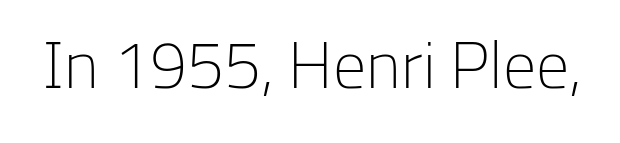
{"serif": "no", "italic": "no", "bold": "no", "weight": "light", "width": "normal", "stroke_contrast": "low", "x_height": "medium", "monospaced": "no", "underline": "no", "letter_spacing": "normal", "letter_spacing_em": 0.0, "glyph_px": 66}
